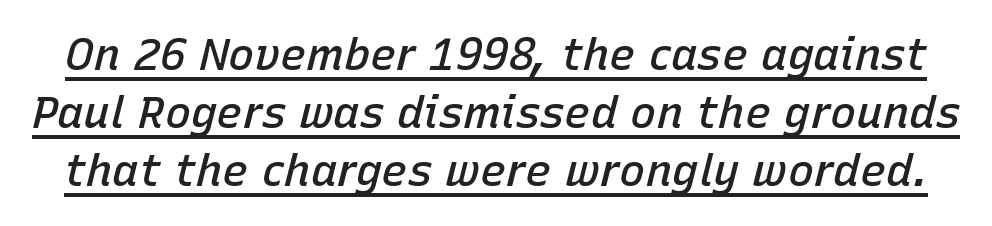
The characters look somewhat weighty, a semibold short of true bold. Students, observe the line beneath the letters — that is underlining. Regarding leading, the lines here are spaced in the standard way. Slant detected: the letters are inclined. Proportional: the letters do not fall into vertical columns. You could call the tracking neutral — neither tight nor loose.
